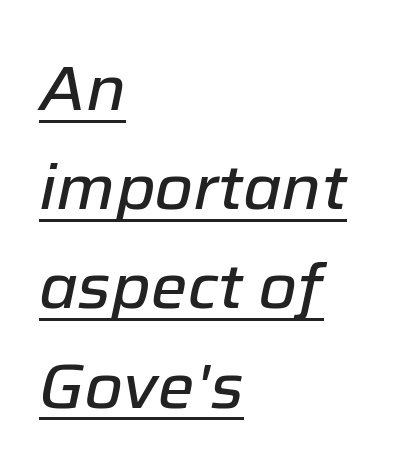
In terms of posture, this sample is oblique. This sample keeps an unexceptional amount of space between lines. Underlined type. The compositor pushed each line to the left boundary. Does extra space separate the letters? No, they use regular spacing.
